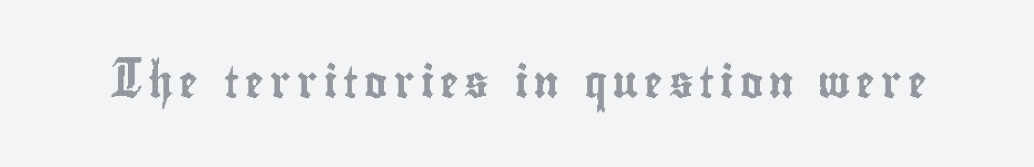
{"italic": "no", "width": "condensed", "x_height": "small", "monospaced": "no", "underline": "no", "glyph_px": 31}
